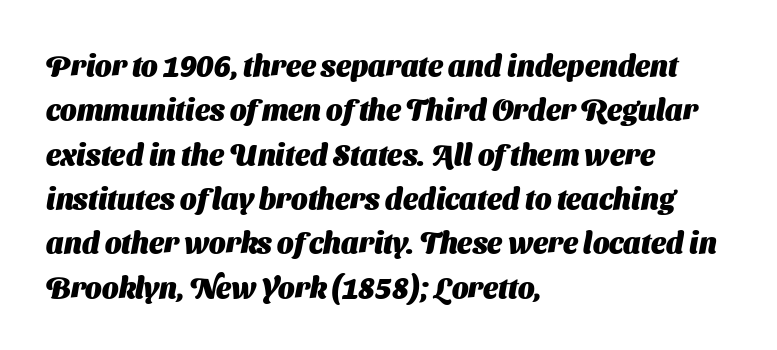
Q: Is the text bold? A: Yes.
Q: Is the typeface a serif or a sans-serif typeface? A: Sans-serif.
Q: Is the text underlined? A: No.
Q: How is the paragraph aligned? A: Left-aligned.
Q: Is the spacing between letters normal or unusually wide? A: Normal.
Q: Is the spacing between lines tight, normal or loose? A: Normal.
Q: Width (condensed, normal, or wide)? A: Normal.
Q: Stroke contrast? A: Medium.
Q: x-height? A: Medium.
Q: Monospaced? A: No.
